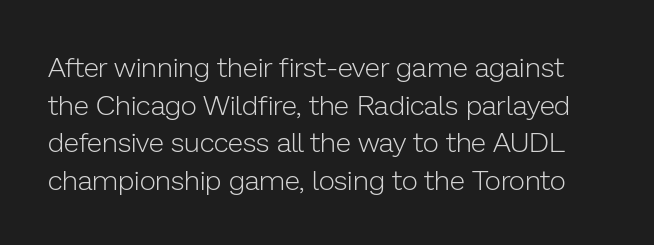
Q: Is the text bold? A: No.
Q: Is the text italic (slanted)? A: No, it is upright.
Q: Is the typeface a serif or a sans-serif typeface? A: Sans-serif.
Q: Is the text underlined? A: No.
Q: Is the spacing between letters normal or unusually wide? A: Normal.
Q: Is the spacing between lines tight, normal or loose? A: Normal.
Q: Width (condensed, normal, or wide)? A: Normal.
Q: Stroke contrast? A: Low.
Q: x-height? A: Medium.
Q: Monospaced? A: No.
